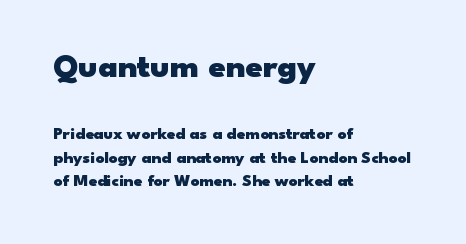
The strokes are fattened all the way to bold. Do the letters lean? They stand straight. Honestly, the letter spacing is just normal — you wouldn't notice it. The glyphs are unaccompanied by any horizontal stroke below them.
